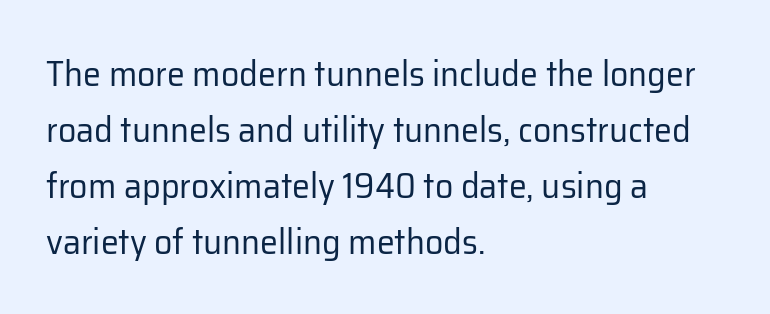
{"serif": "no", "italic": "no", "bold": "no", "weight": "regular", "width": "normal", "stroke_contrast": "low", "x_height": "medium", "monospaced": "no", "underline": "no", "align": "left", "line_spacing": "normal", "line_spacing_ratio": 1.56, "letter_spacing": "normal", "letter_spacing_em": 0.0, "glyph_px": 36}
